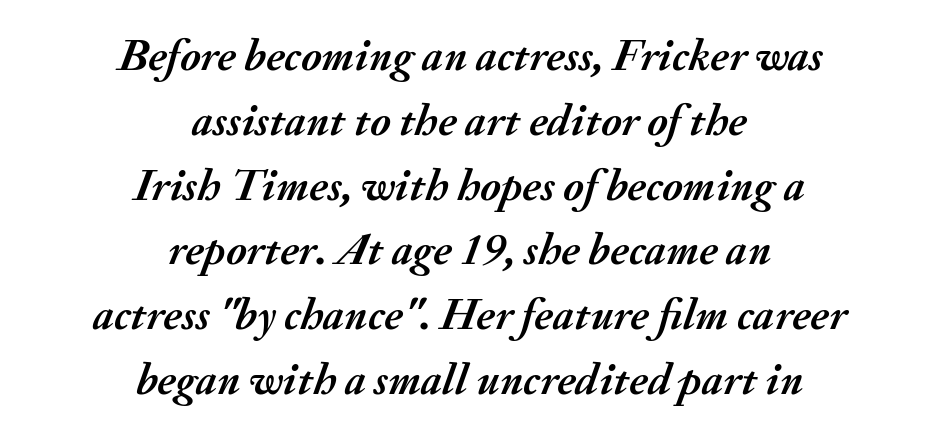
Q: Is the text bold? A: Yes.
Q: Is the text italic (slanted)? A: Yes, it leans right by about 20 degrees.
Q: Is the text underlined? A: No.
Q: How is the paragraph aligned? A: Centered.
Q: Is the spacing between letters normal or unusually wide? A: Normal.
Q: Is the spacing between lines tight, normal or loose? A: Normal.
Q: Width (condensed, normal, or wide)? A: Normal.
Q: Stroke contrast? A: Medium.
Q: x-height? A: Small.
Q: Monospaced? A: No.
